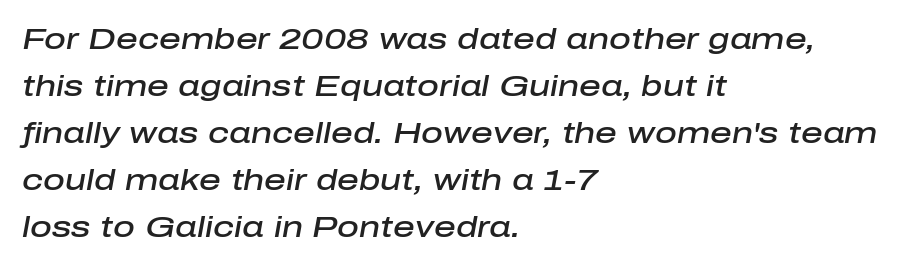
Q: Is the text bold? A: Semi-bold.
Q: Is the text italic (slanted)? A: Yes, it leans right by about 10 degrees.
Q: Is the text underlined? A: No.
Q: How is the paragraph aligned? A: Left-aligned.
Q: Is the spacing between letters normal or unusually wide? A: Normal.
Q: Is the spacing between lines tight, normal or loose? A: Normal.
Q: Width (condensed, normal, or wide)? A: Normal.
Q: Stroke contrast? A: Low.
Q: x-height? A: Medium.
Q: Monospaced? A: No.
